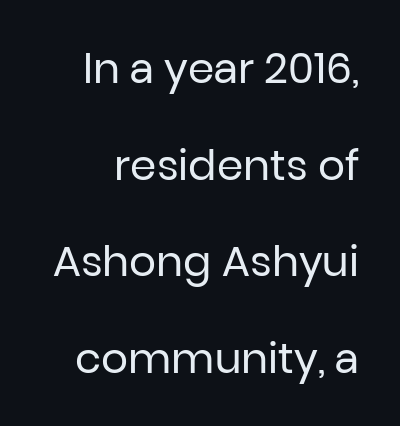
Q: Is the text bold? A: No.
Q: Is the text italic (slanted)? A: No, it is upright.
Q: Is the typeface a serif or a sans-serif typeface? A: Sans-serif.
Q: Is the text underlined? A: No.
Q: Is the spacing between letters normal or unusually wide? A: Normal.
Q: Is the spacing between lines tight, normal or loose? A: Loose.
Q: Width (condensed, normal, or wide)? A: Normal.
Q: Stroke contrast? A: Low.
Q: x-height? A: Medium.
Q: Monospaced? A: No.
